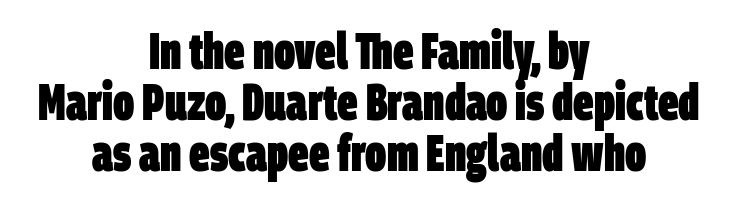
The image shows 51 px heavy, condensed sans-serif type; set centered, tight line spacing (1.0x), normal letter spacing, not underlined; low stroke contrast and a large x-height.
